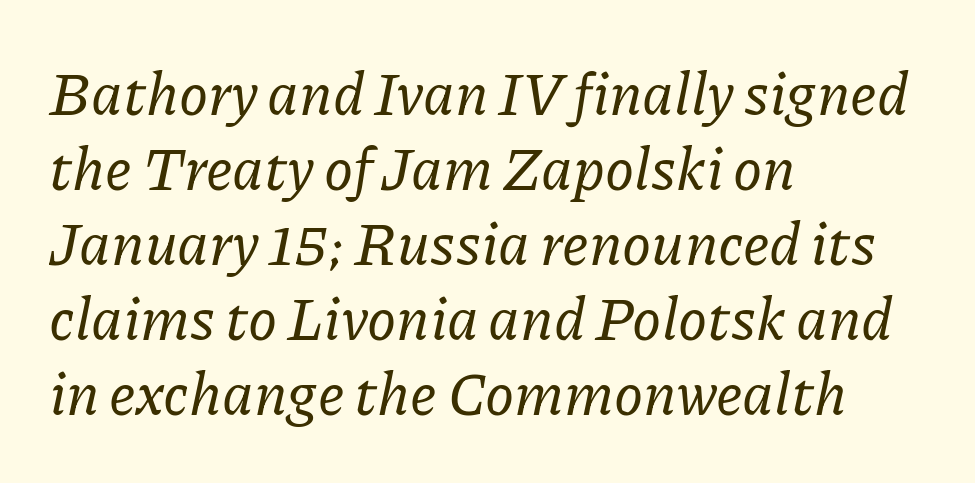
The image shows 59 px serif type, italic (leaning right); set left-aligned, normal line spacing (1.27x), normal letter spacing, not underlined; low stroke contrast and a medium x-height.
